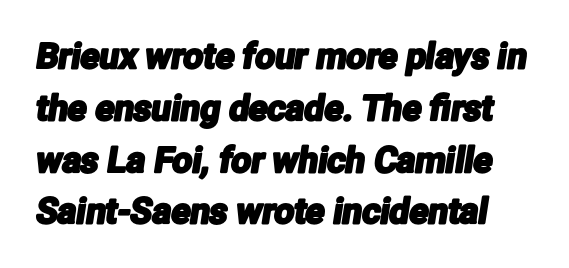
Q: Is the typeface a serif or a sans-serif typeface? A: Sans-serif.
Q: Is the text underlined? A: No.
Q: Is the spacing between letters normal or unusually wide? A: Normal.
Q: Is the spacing between lines tight, normal or loose? A: Normal.
Q: Width (condensed, normal, or wide)? A: Condensed.
Q: Stroke contrast? A: Low.
Q: x-height? A: Medium.
Q: Monospaced? A: No.
